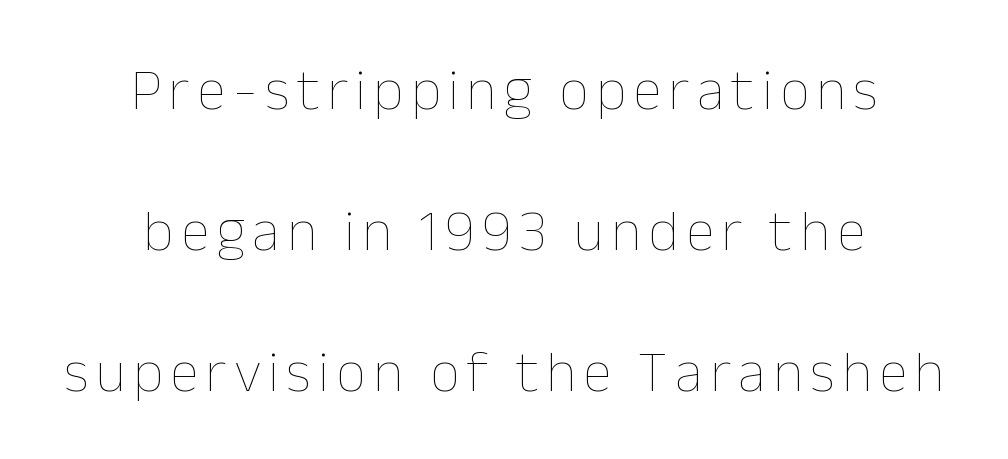
Is the type heavy? It reads as light-to-regular instead. Rule under the text: the space is simply empty. Reading down the column, the eye jumps a long way to each next line. Vertical strokes here are truly vertical. Looks like regular typesetting: each glyph gets only the width it needs. These lines stack symmetrically, like a column narrowing and widening about its center.
